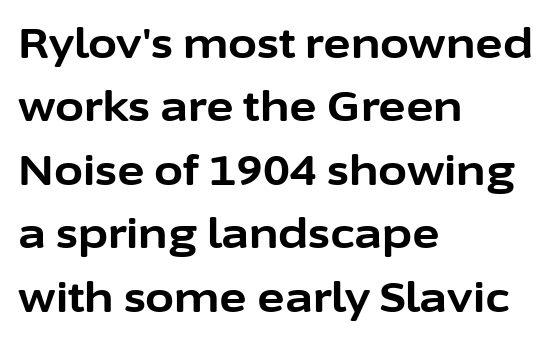
{"serif": "no", "italic": "no", "bold": "yes", "weight": "bold", "width": "normal", "stroke_contrast": "low", "x_height": "medium", "monospaced": "no", "underline": "no", "align": "left", "line_spacing": "normal", "line_spacing_ratio": 1.51, "letter_spacing": "normal", "letter_spacing_em": 0.0, "glyph_px": 42}
